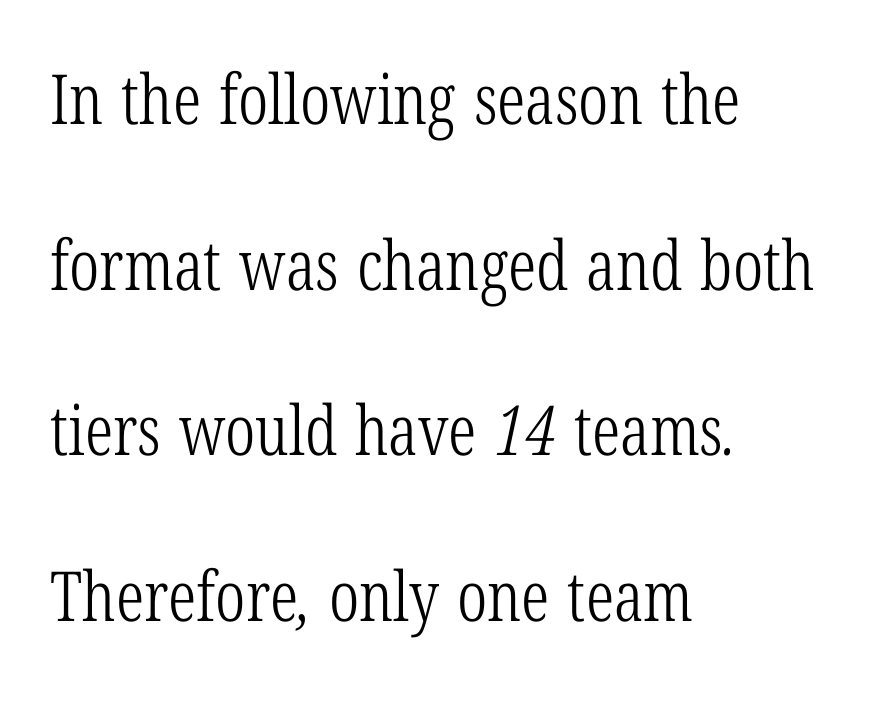
{"serif": "yes", "bold": "no", "weight": "light", "width": "condensed", "stroke_contrast": "low", "x_height": "medium", "monospaced": "no", "underline": "no", "align": "left", "line_spacing": "loose", "line_spacing_ratio": 2.4, "letter_spacing": "normal", "letter_spacing_em": 0.0, "glyph_px": 69}
